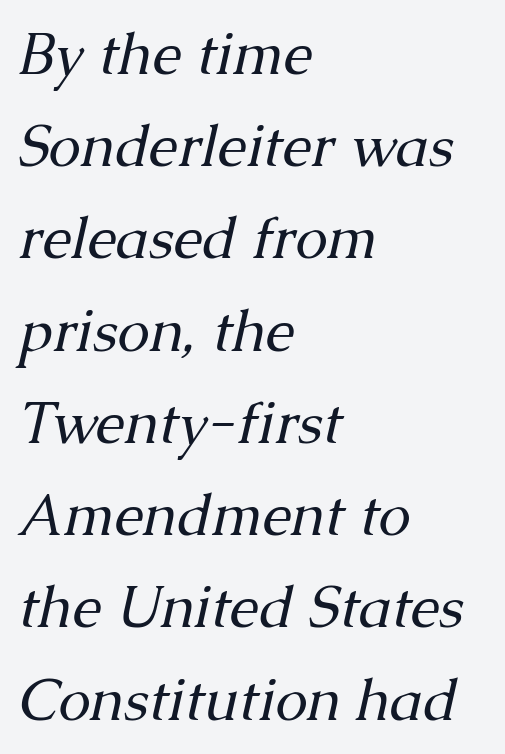
Q: Is the text bold? A: No.
Q: Is the text italic (slanted)? A: Yes, it leans right by about 13 degrees.
Q: Is the typeface a serif or a sans-serif typeface? A: Serif.
Q: Is the text underlined? A: No.
Q: How is the paragraph aligned? A: Left-aligned.
Q: Is the spacing between letters normal or unusually wide? A: Normal.
Q: Is the spacing between lines tight, normal or loose? A: Normal.
Q: Width (condensed, normal, or wide)? A: Normal.
Q: Stroke contrast? A: Medium.
Q: x-height? A: Medium.
Q: Monospaced? A: No.
